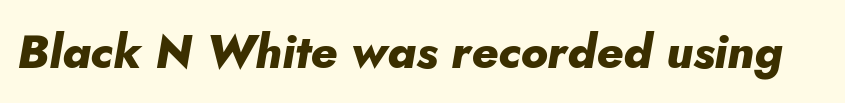
Q: Is the text bold? A: Yes.
Q: Is the text italic (slanted)? A: Yes, it leans right by about 10 degrees.
Q: Is the text underlined? A: No.
Q: Is the spacing between letters normal or unusually wide? A: Normal.
Q: Width (condensed, normal, or wide)? A: Normal.
Q: Stroke contrast? A: Low.
Q: x-height? A: Small.
Q: Monospaced? A: No.
